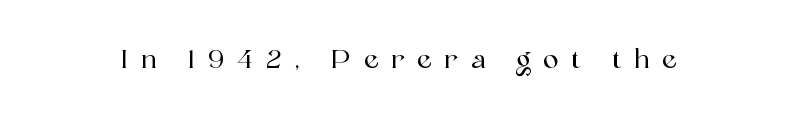
The image shows 26 px text type, upright; set unusually wide letter spacing (+0.49 em), not underlined.
